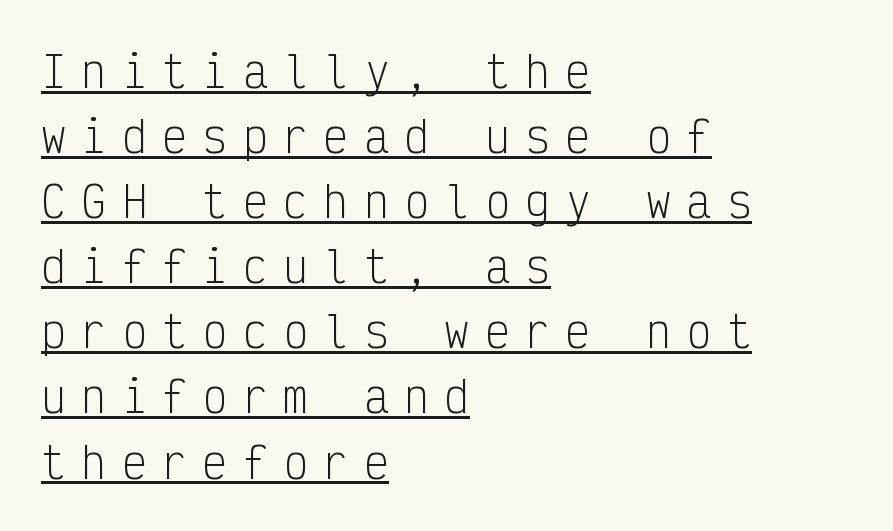
In CSS terms this would be text-align: left. Counters stay open thanks to moderate or lighter strokes. Regarding serifs, this sample does without them. Notice how a bar underscores the lettering throughout.
